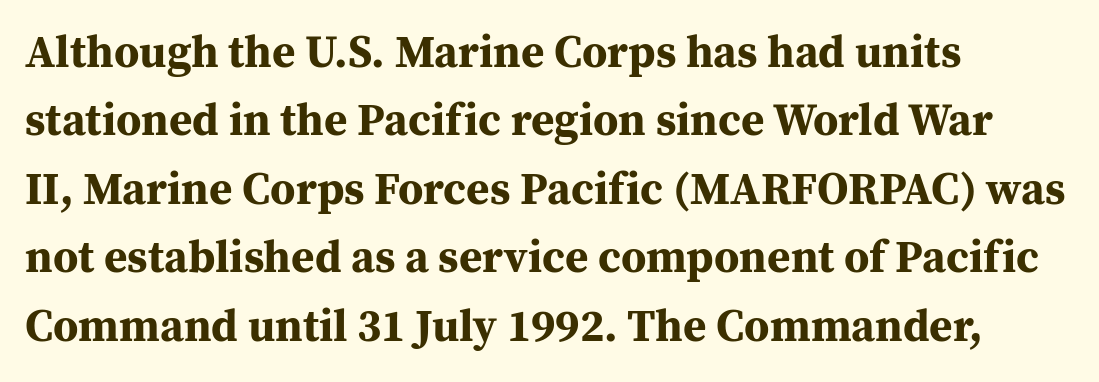
I'd call this a serif setting — the letters wear small feet. Evenly set lines give the paragraph a standard silhouette. Looks like regular typesetting: each glyph gets only the width it needs. What stands out about the letter spacing? Nothing — it is the standard amount. Pretty heavy lettering here — definitely bold.
